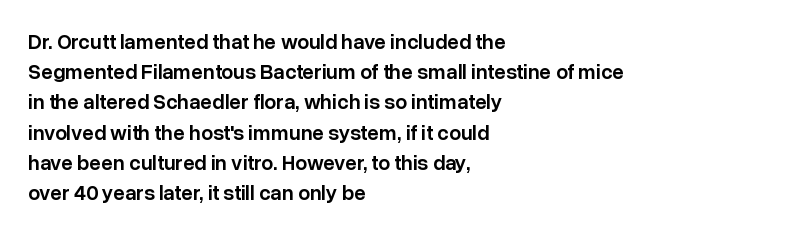
Vertical spacing — default. These lines stack with their left ends in a neat column. A typesetter would mark this as roman, not italic. Only glyphs here, with clear space below each row. What stands out about the letter spacing? Nothing — it is the standard amount.
